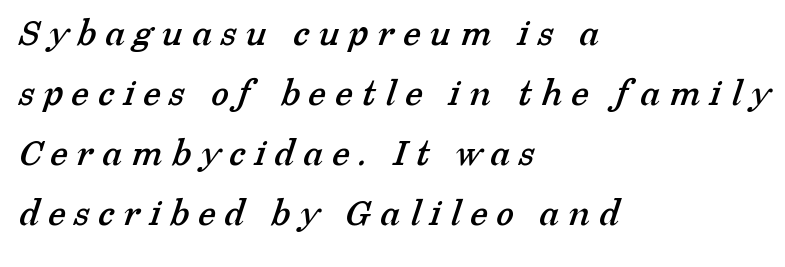
If you measured baseline to baseline, you'd find a middling distance. Proportional: the letters do not fall into vertical columns. Glance below the letters and you will spot only blank space. Caption: expanded tracking, letters set apart.
